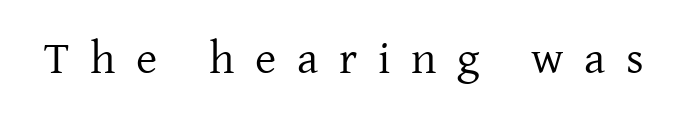
Q: Is the text bold? A: No.
Q: Is the text italic (slanted)? A: No, it is upright.
Q: Is the typeface a serif or a sans-serif typeface? A: Serif.
Q: Is the text underlined? A: No.
Q: Is the spacing between letters normal or unusually wide? A: Unusually wide.
Q: Width (condensed, normal, or wide)? A: Normal.
Q: Stroke contrast? A: Low.
Q: x-height? A: Medium.
Q: Monospaced? A: No.
